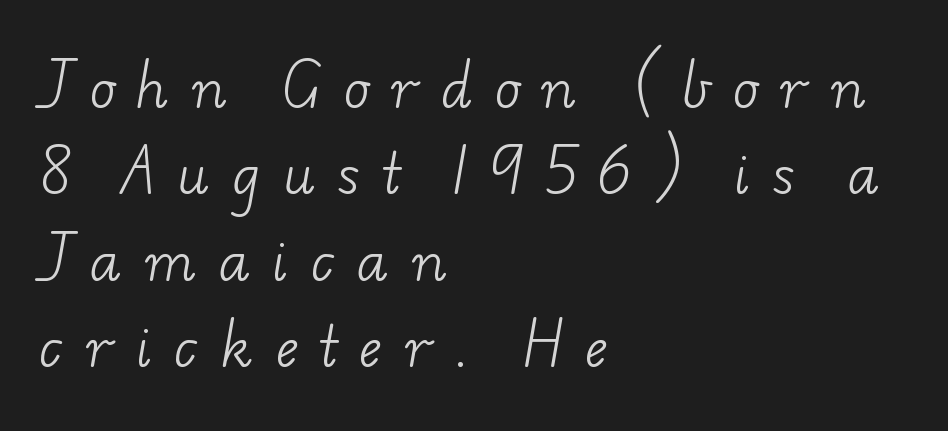
The image shows 53 px light, wide serif type; set left-aligned, normal line spacing (1.63x), unusually wide letter spacing (+0.43 em), not underlined; low stroke contrast and a small x-height.
